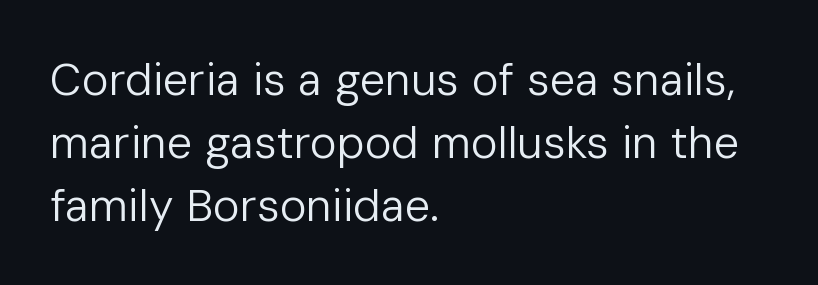
The image shows 45 px regular-weight sans-serif type, upright; set left-aligned, normal line spacing (1.4x), normal letter spacing, not underlined; low stroke contrast and a medium x-height.
